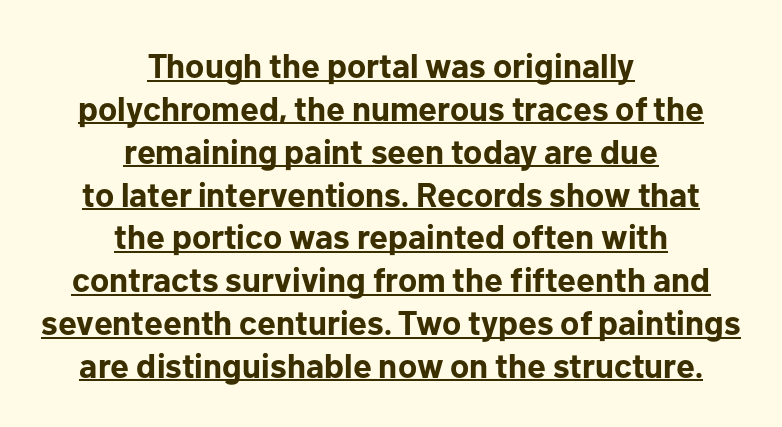
The image shows 34 px bold sans-serif type, upright; set centered, normal line spacing (1.26x), normal letter spacing, underlined; low stroke contrast and a medium x-height.
